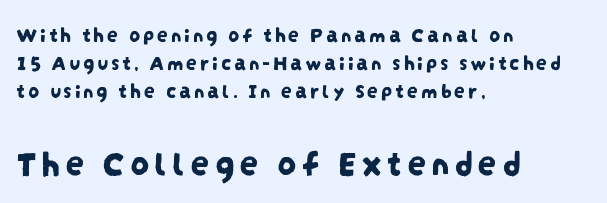
The image shows 38 px condensed sans-serif type; set left-aligned, normal line spacing (1.28x), not underlined; the second (bottom) block is 1.73x larger; low stroke contrast and a large x-height.
